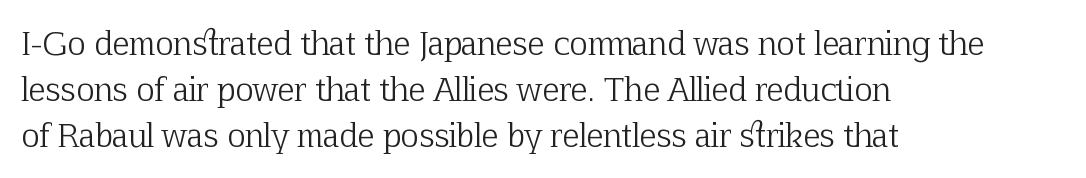
The image shows 31 px light serif type, upright; set left-aligned, normal line spacing (1.49x), normal letter spacing, not underlined; low stroke contrast and a medium x-height.
